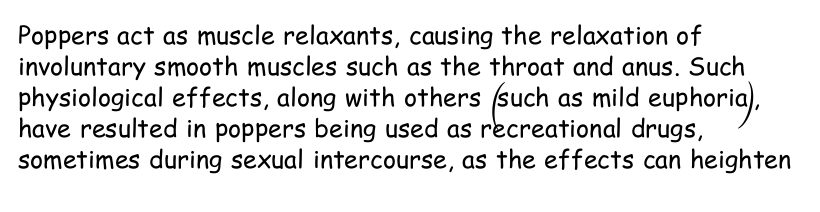
{"italic": "no", "bold": "no", "underline": "no", "align": "left", "line_spacing_ratio": 1.24, "letter_spacing": "normal", "letter_spacing_em": 0.0, "glyph_px": 25}
